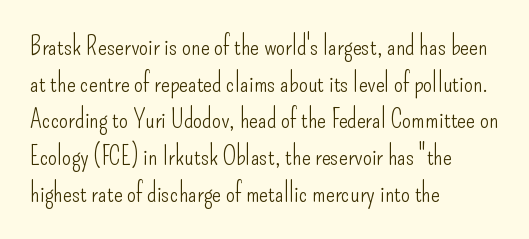
{"italic": "no", "bold": "no", "underline": "no", "align": "left", "line_spacing": "normal", "line_spacing_ratio": 1.41, "letter_spacing": "normal", "letter_spacing_em": 0.0, "glyph_px": 26}
